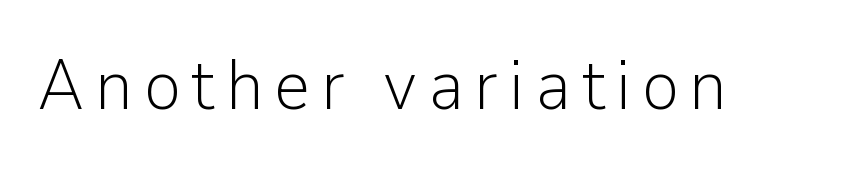
The image shows 71 px light sans-serif type, upright; set not underlined; low stroke contrast and a medium x-height.
